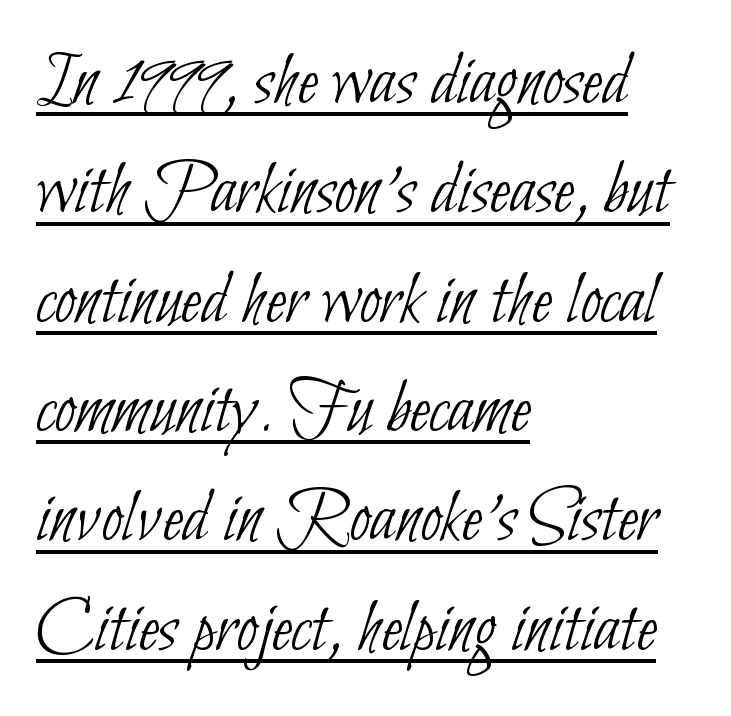
{"serif": "no", "bold": "no", "weight": "thin", "width": "condensed", "stroke_contrast": "low", "x_height": "small", "monospaced": "no", "underline": "yes", "align": "left", "line_spacing": "normal", "line_spacing_ratio": 1.42, "letter_spacing": "normal", "letter_spacing_em": 0.0, "glyph_px": 77}
